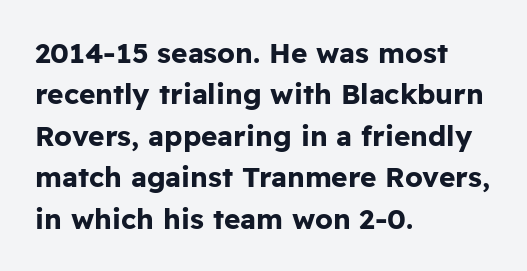
{"serif": "no", "italic": "no", "bold": "yes", "weight": "bold", "width": "normal", "stroke_contrast": "low", "x_height": "medium", "monospaced": "no", "underline": "no", "align": "left", "line_spacing": "normal", "line_spacing_ratio": 1.48, "letter_spacing": "normal", "letter_spacing_em": 0.0, "glyph_px": 28}
